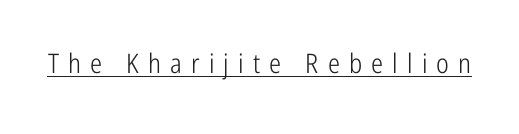
The letters stand upright; this is a roman face. The passage shown is underscored from start to finish. The passage shown is not bold in any degree. Words appear elongated and porous because spacing is wide.
